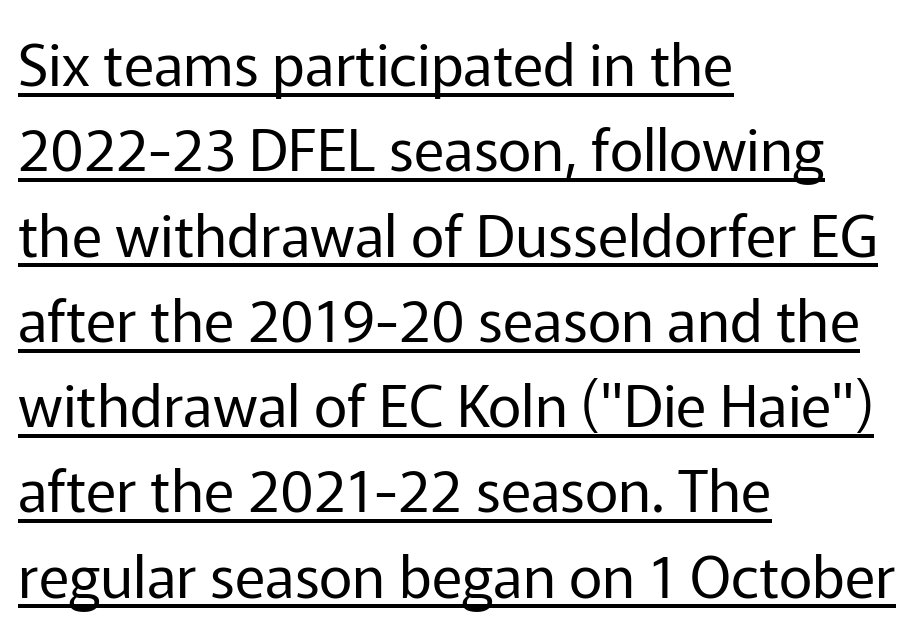
{"serif": "no", "italic": "no", "bold": "no", "weight": "regular", "width": "normal", "stroke_contrast": "low", "x_height": "medium", "monospaced": "no", "underline": "yes", "align": "left", "line_spacing": "normal", "line_spacing_ratio": 1.47, "letter_spacing": "normal", "letter_spacing_em": 0.0, "glyph_px": 58}
